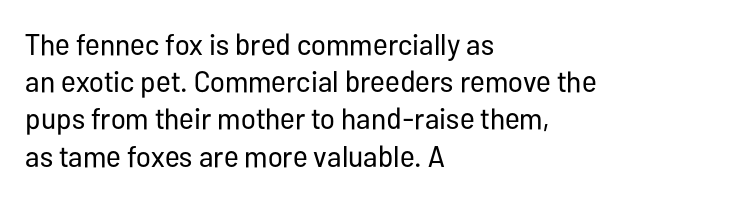
Q: Is the text bold? A: No.
Q: Is the text italic (slanted)? A: No, it is upright.
Q: Is the typeface a serif or a sans-serif typeface? A: Sans-serif.
Q: Is the text underlined? A: No.
Q: How is the paragraph aligned? A: Left-aligned.
Q: Is the spacing between letters normal or unusually wide? A: Normal.
Q: Width (condensed, normal, or wide)? A: Condensed.
Q: Stroke contrast? A: Low.
Q: x-height? A: Medium.
Q: Monospaced? A: No.
